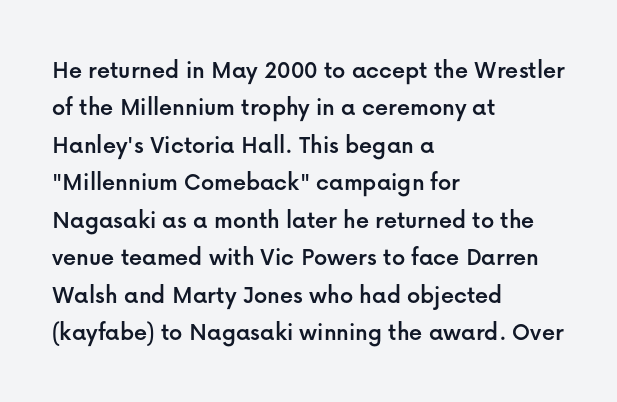
{"italic": "no", "underline": "no", "align": "left", "line_spacing": "normal", "line_spacing_ratio": 1.44, "letter_spacing": "normal", "letter_spacing_em": 0.0, "glyph_px": 26}
